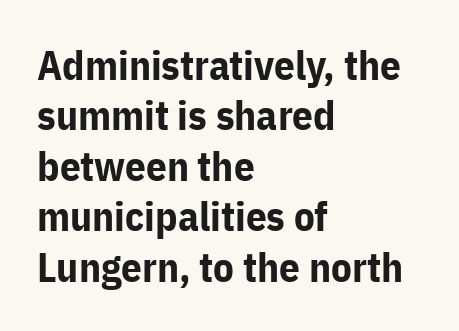
Q: Is the text bold? A: Yes.
Q: Is the text italic (slanted)? A: No, it is upright.
Q: Is the typeface a serif or a sans-serif typeface? A: Sans-serif.
Q: Is the text underlined? A: No.
Q: How is the paragraph aligned? A: Left-aligned.
Q: Is the spacing between letters normal or unusually wide? A: Normal.
Q: Width (condensed, normal, or wide)? A: Normal.
Q: Stroke contrast? A: Low.
Q: x-height? A: Medium.
Q: Monospaced? A: No.
